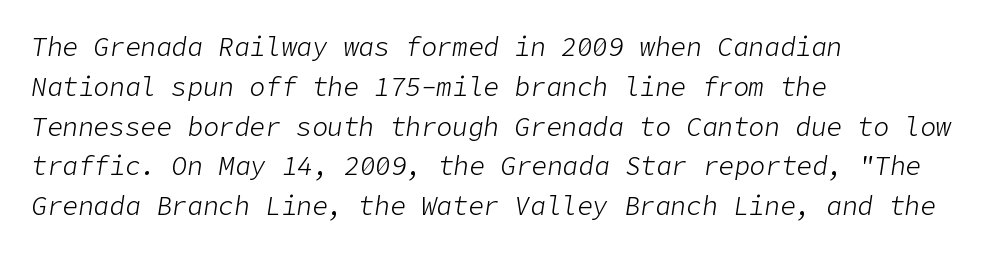
Check the space under the baseline: it is left empty. Style check: oblique. If you measured baseline to baseline, you'd find a middling distance. The lines are quadded left.
